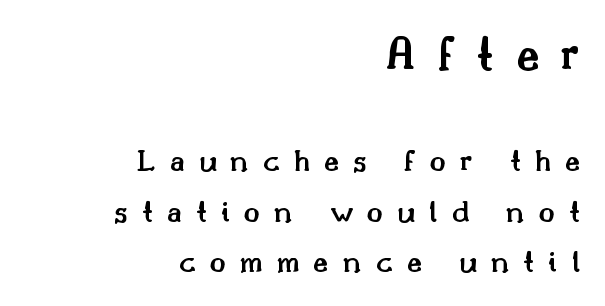
The image shows 50 px semibold serif type, upright; set right-aligned, normal line spacing (1.53x), unusually wide letter spacing (+0.43 em), not underlined; the first (top) block is 1.52x larger; medium stroke contrast and a small x-height.
